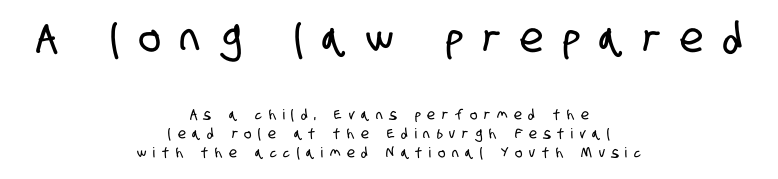
The image shows 41 px condensed sans-serif type; set centered, normal line spacing (1.37x), unusually wide letter spacing (+0.49 em), not underlined; the first (top) block is 2.93x larger; low stroke contrast and a large x-height.
